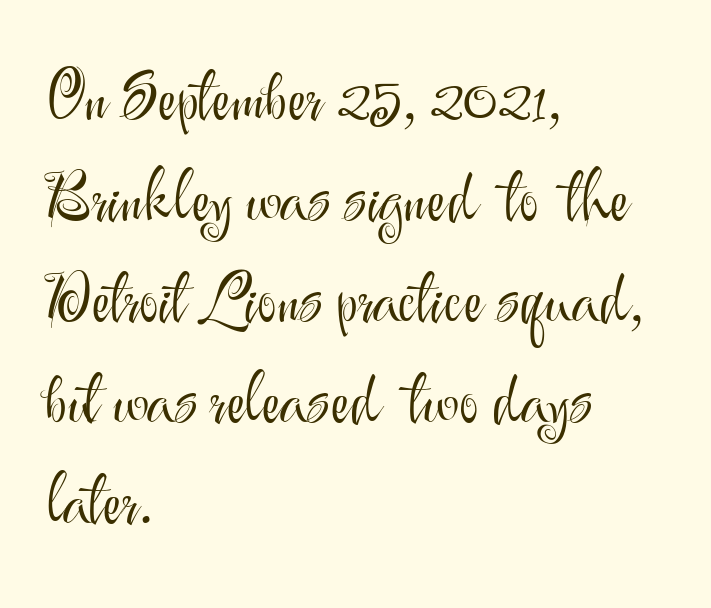
The image shows 66 px light sans-serif type; set left-aligned, normal line spacing (1.53x), normal letter spacing, not underlined; medium stroke contrast and a small x-height.
